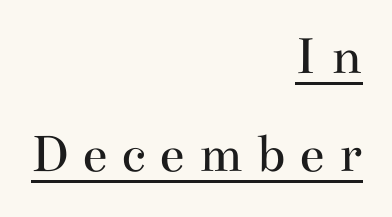
Q: Is the text bold? A: No.
Q: Is the text italic (slanted)? A: No, it is upright.
Q: Is the typeface a serif or a sans-serif typeface? A: Serif.
Q: Is the text underlined? A: Yes.
Q: How is the paragraph aligned? A: Right-aligned.
Q: Is the spacing between letters normal or unusually wide? A: Unusually wide.
Q: Width (condensed, normal, or wide)? A: Wide.
Q: Stroke contrast? A: Medium.
Q: x-height? A: Small.
Q: Monospaced? A: No.
